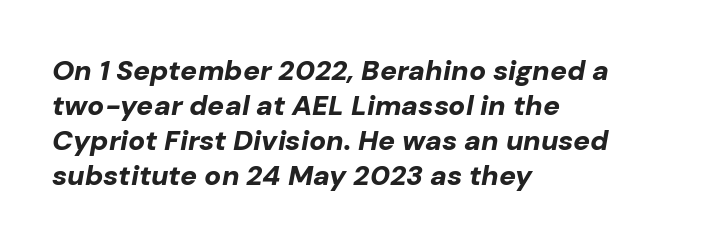
Proportional: the letters do not fall into vertical columns. The words here are not underlined. Notice how the passage keeps a crisp vertical edge on the left only. Students, this is bold: see how much ink each stroke carries. Characters are canted at an angle relative to the baseline's perpendicular. Students, note that the glyphs here touch the page at normal intervals.
